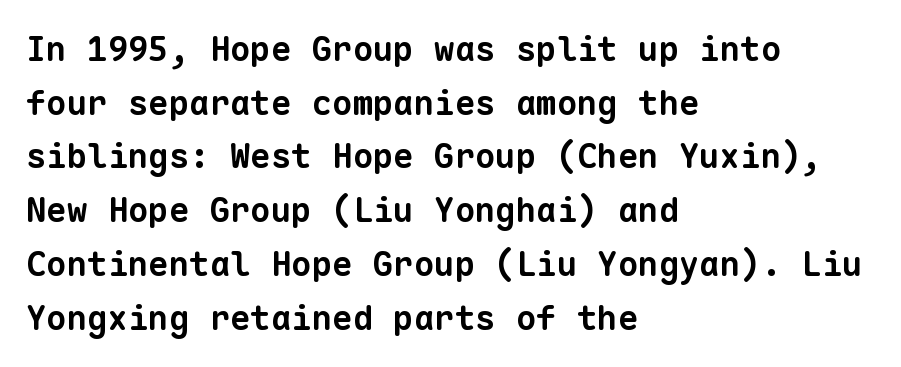
Are there feet on the stems? There aren't — it's a sans. Honestly, the row spacing looks completely unremarkable. Letters rest on an invisible, unmarked baseline. Spacing verdict: monospaced, one width for all characters. Alignment: flush left. What stands out about the letter spacing? Nothing — it is the standard amount.
